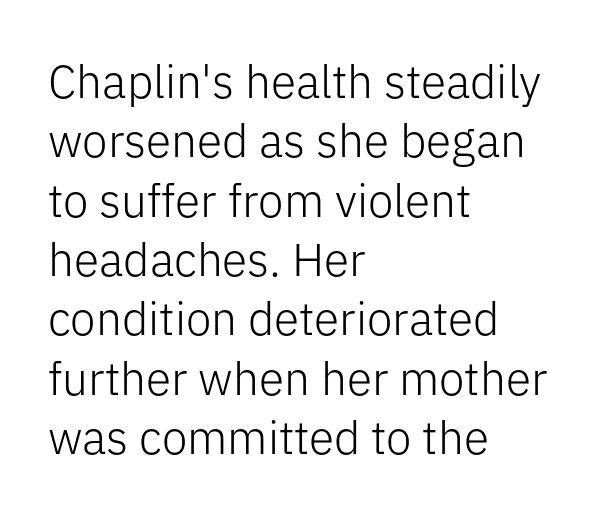
The letters stand upright; this is a roman face. The letters advance in unequal steps, a hallmark of proportional type. Nothing unusual about the tracking: characters are spaced as the font intends. The typesetter chose a ragged-right arrangement here.
